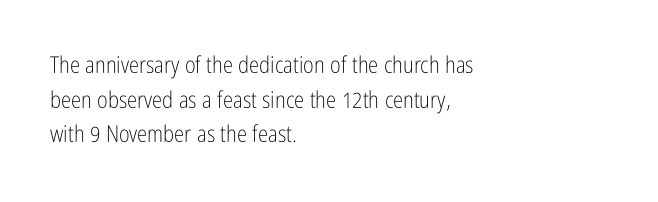
{"italic": "no", "bold": "no", "underline": "no", "align": "left", "line_spacing": "normal", "line_spacing_ratio": 1.51, "letter_spacing": "normal", "letter_spacing_em": 0.0, "glyph_px": 23}
